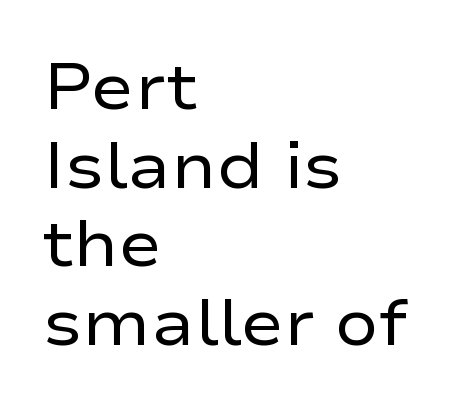
{"serif": "no", "italic": "no", "bold": "no", "weight": "regular", "width": "wide", "stroke_contrast": "low", "x_height": "medium", "monospaced": "no", "underline": "no", "align": "left", "line_spacing_ratio": 1.21, "letter_spacing": "normal", "letter_spacing_em": 0.0, "glyph_px": 65}
